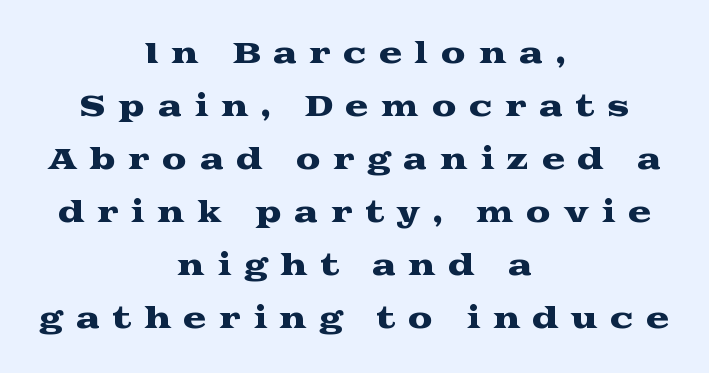
Q: Is the text italic (slanted)? A: No, it is upright.
Q: Is the typeface a serif or a sans-serif typeface? A: Serif.
Q: Is the text underlined? A: No.
Q: How is the paragraph aligned? A: Centered.
Q: Is the spacing between letters normal or unusually wide? A: Unusually wide.
Q: Width (condensed, normal, or wide)? A: Wide.
Q: Stroke contrast? A: Medium.
Q: x-height? A: Medium.
Q: Monospaced? A: No.
